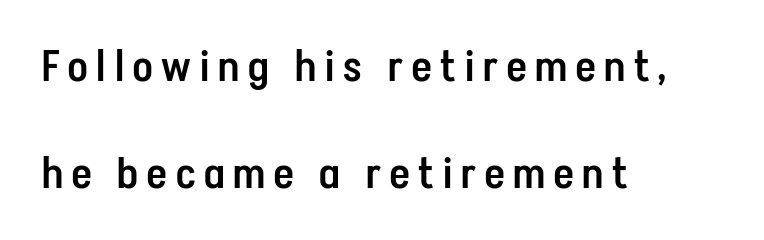
Whoever set this chose breathing room over compactness in the vertical rhythm. Underline: absent. Horizontally, the lines are justified to the leading edge only. Characters remain perfectly vertical along every line. Look at the tracking — it's clearly loosened, letters drifting apart. You can tell from the bare stems that sans-serif type was used.
